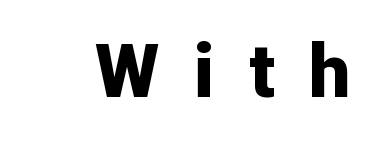
The lettering stays uniformly vertical, giving the passage a roman look. In terms of weight, the rendering is a true, heavy bold. Note the varied advance widths — an 'i' is clearly narrower than an 'm'. Anything drawn beneath the words? Only blank space. Between one letter and the next there's a generous, obvious gap. Is this a sans? Yes — the strokes have no serifs.
